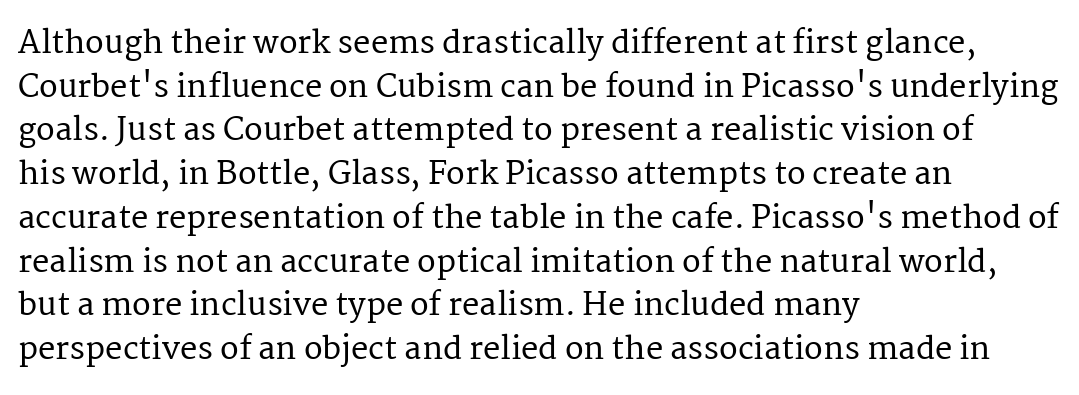
{"serif": "yes", "italic": "no", "width": "normal", "stroke_contrast": "medium", "x_height": "medium", "monospaced": "no", "underline": "no", "align": "left", "line_spacing": "normal", "line_spacing_ratio": 1.41, "letter_spacing": "normal", "letter_spacing_em": 0.0, "glyph_px": 31}
